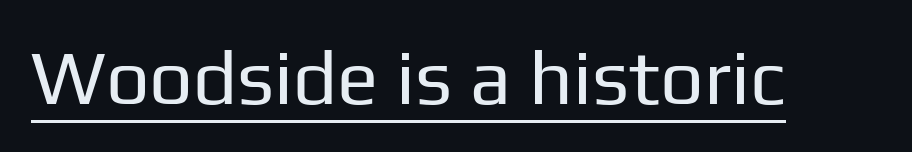
The image shows 77 px regular-weight sans-serif type, upright; set normal letter spacing, underlined; low stroke contrast and a medium x-height.
